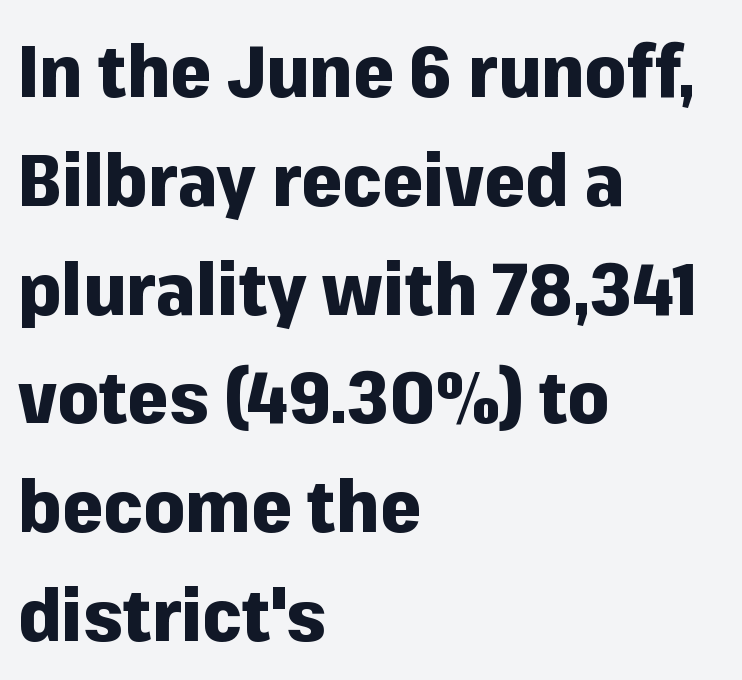
The image shows 73 px heavy sans-serif type, upright; set left-aligned, normal line spacing (1.49x), normal letter spacing, not underlined; low stroke contrast and a medium x-height.
